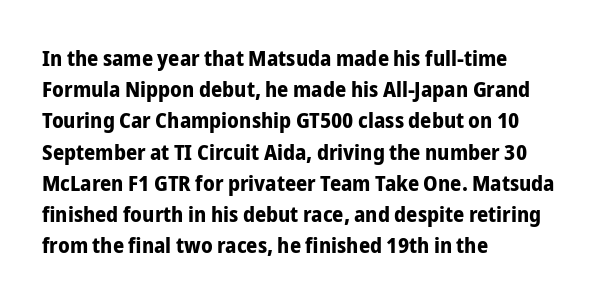
The image shows 22 px bold type, upright; set left-aligned, normal line spacing (1.42x), normal letter spacing, not underlined.
